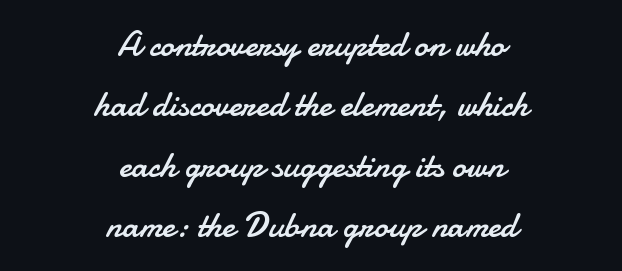
Q: Is the text bold? A: No.
Q: Is the text italic (slanted)? A: Yes.
Q: Is the typeface a serif or a sans-serif typeface? A: Sans-serif.
Q: Is the text underlined? A: No.
Q: How is the paragraph aligned? A: Centered.
Q: Is the spacing between letters normal or unusually wide? A: Normal.
Q: Is the spacing between lines tight, normal or loose? A: Normal.
Q: Width (condensed, normal, or wide)? A: Normal.
Q: Stroke contrast? A: Low.
Q: x-height? A: Small.
Q: Monospaced? A: No.
